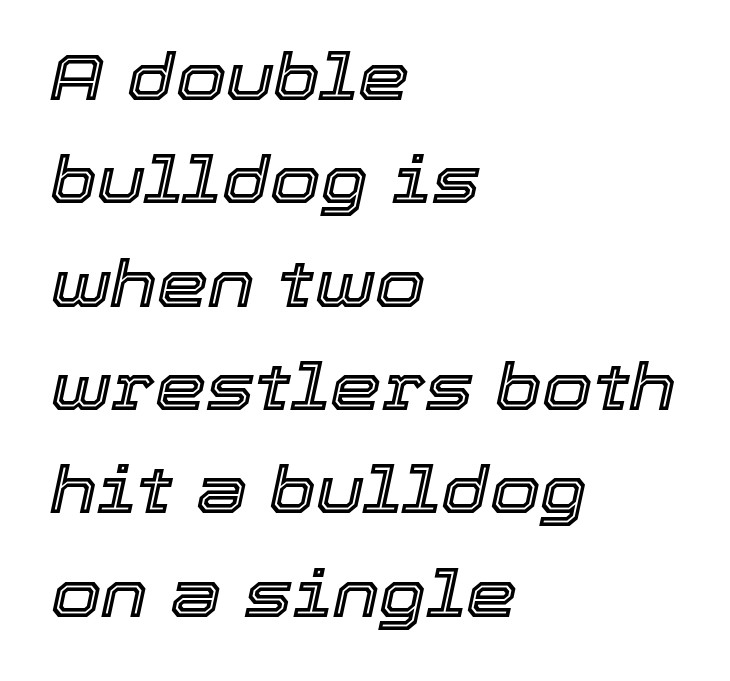
Q: Is the text italic (slanted)? A: Yes, it leans right by about 12 degrees.
Q: Is the text underlined? A: No.
Q: How is the paragraph aligned? A: Left-aligned.
Q: Is the spacing between letters normal or unusually wide? A: Normal.
Q: Is the spacing between lines tight, normal or loose? A: Normal.
Q: Width (condensed, normal, or wide)? A: Normal.
Q: x-height? A: Medium.
Q: Monospaced? A: No.
